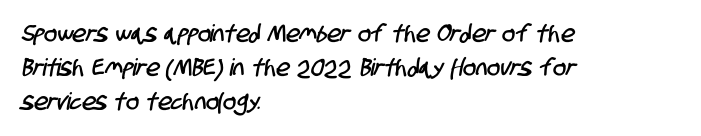
{"underline": "no", "align": "left", "line_spacing": "normal", "line_spacing_ratio": 1.42, "letter_spacing": "normal", "letter_spacing_em": 0.0, "glyph_px": 24}
